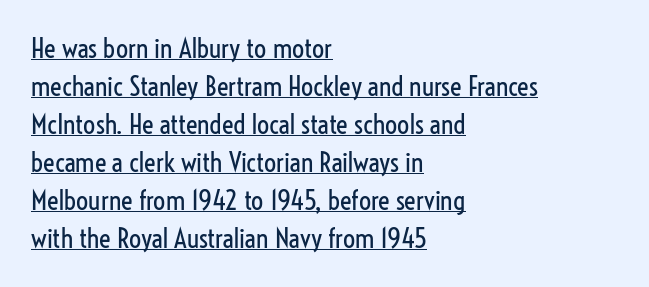
Q: Is the text bold? A: No.
Q: Is the text italic (slanted)? A: No, it is upright.
Q: Is the text underlined? A: Yes.
Q: How is the paragraph aligned? A: Left-aligned.
Q: Is the spacing between letters normal or unusually wide? A: Normal.
Q: Is the spacing between lines tight, normal or loose? A: Normal.
